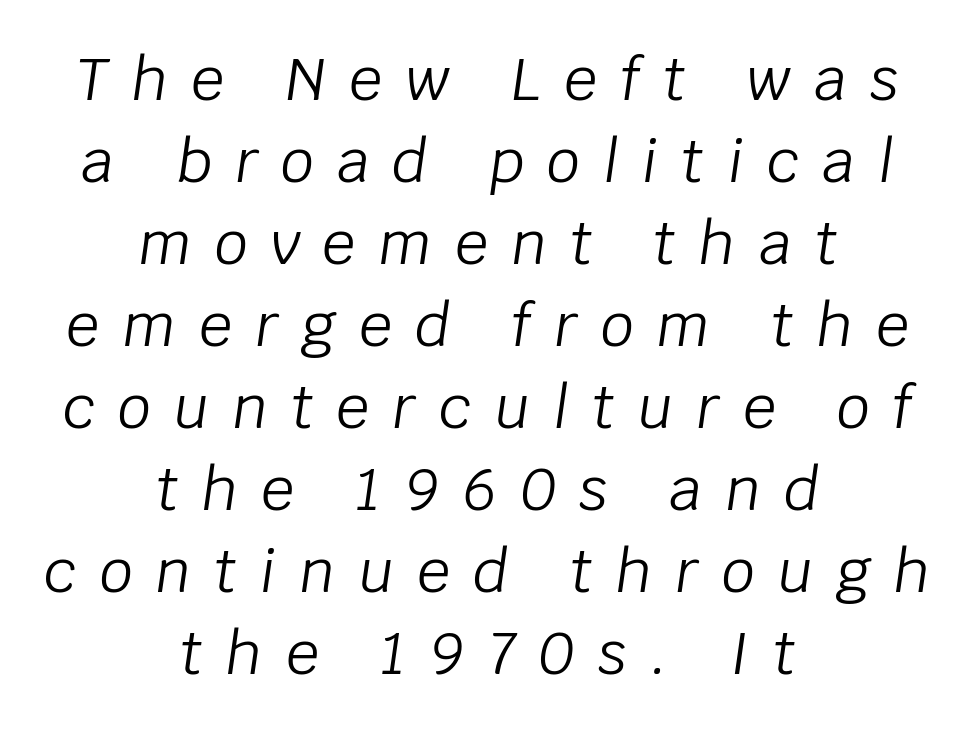
The image shows 59 px light type, italic (leaning right); set centered, normal line spacing (1.39x), unusually wide letter spacing (+0.39 em), not underlined; low stroke contrast and a large x-height.
